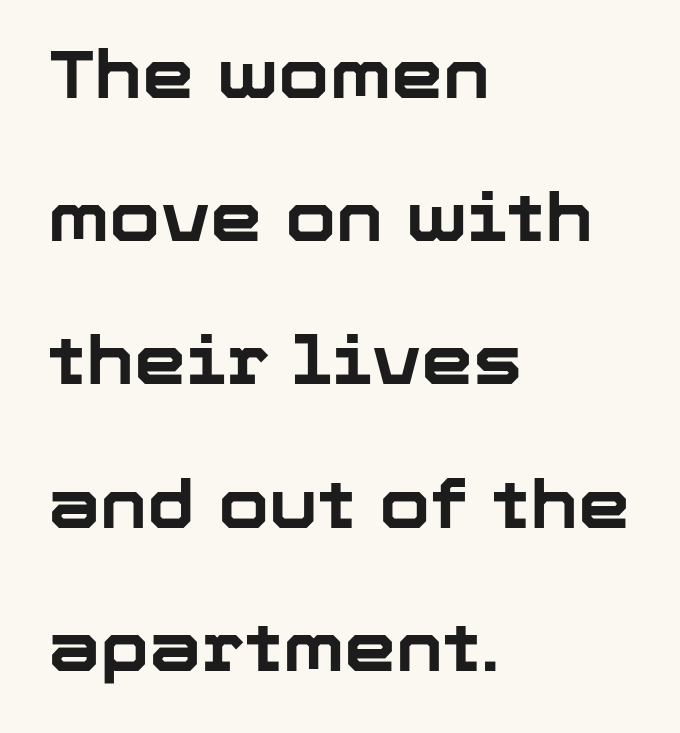
Q: Is the text bold? A: Yes.
Q: Is the text italic (slanted)? A: No, it is upright.
Q: Is the typeface a serif or a sans-serif typeface? A: Sans-serif.
Q: Is the text underlined? A: No.
Q: How is the paragraph aligned? A: Left-aligned.
Q: Is the spacing between letters normal or unusually wide? A: Normal.
Q: Is the spacing between lines tight, normal or loose? A: Loose.
Q: Width (condensed, normal, or wide)? A: Normal.
Q: Stroke contrast? A: Low.
Q: x-height? A: Medium.
Q: Monospaced? A: No.
